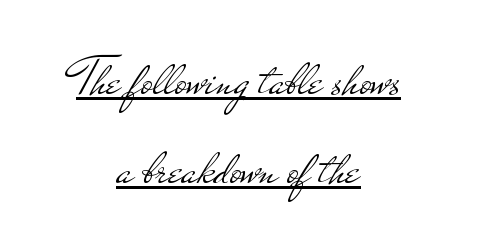
Q: Is the text bold? A: No.
Q: Is the text italic (slanted)? A: Yes.
Q: Is the typeface a serif or a sans-serif typeface? A: Sans-serif.
Q: Is the text underlined? A: Yes.
Q: How is the paragraph aligned? A: Centered.
Q: Is the spacing between letters normal or unusually wide? A: Normal.
Q: Is the spacing between lines tight, normal or loose? A: Normal.
Q: Width (condensed, normal, or wide)? A: Wide.
Q: Stroke contrast? A: Low.
Q: x-height? A: Small.
Q: Monospaced? A: No.
